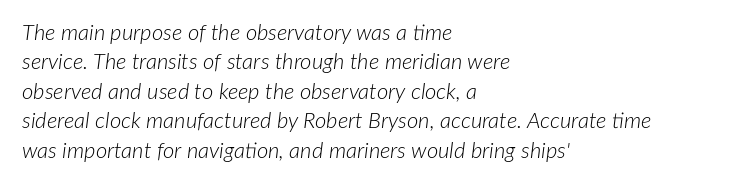
Q: Is the text bold? A: No.
Q: Is the text italic (slanted)? A: Yes, it leans right by about 7 degrees.
Q: Is the text underlined? A: No.
Q: How is the paragraph aligned? A: Left-aligned.
Q: Is the spacing between letters normal or unusually wide? A: Normal.
Q: Is the spacing between lines tight, normal or loose? A: Normal.
